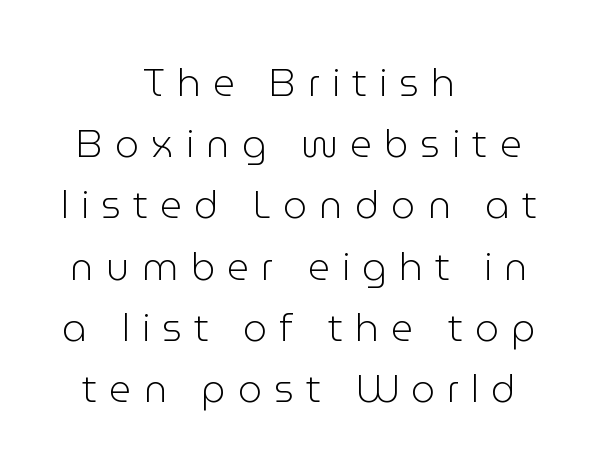
The image shows 38 px light sans-serif type, upright; set centered, normal line spacing (1.61x), unusually wide letter spacing (+0.32 em), not underlined; low stroke contrast and a medium x-height.
